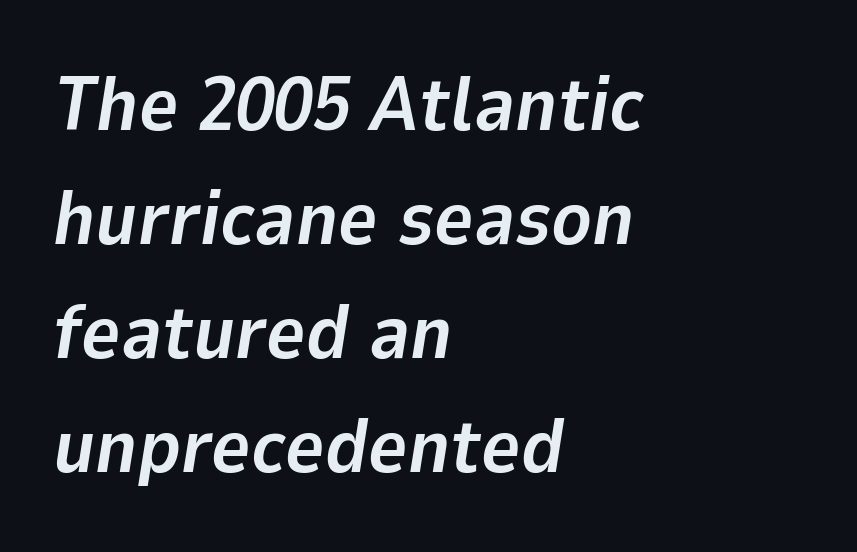
Set as a true bold cut, around the 700 mark. Check under the words: just untouched page. How are the letters spaced? Ordinarily, with no added tracking. This is oblique type, the kind used for emphasis or titles.
